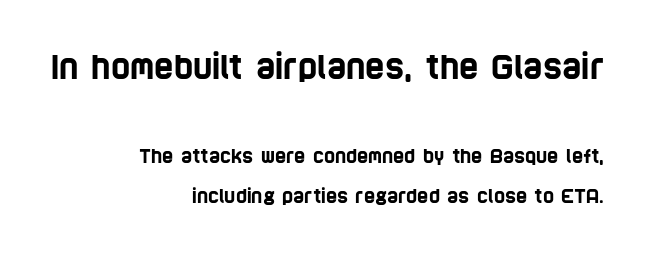
The image shows 33 px condensed sans-serif type; set right-aligned, loose line spacing (2.13x), normal letter spacing, not underlined; the first (top) block is 1.74x larger; low stroke contrast and a large x-height.
